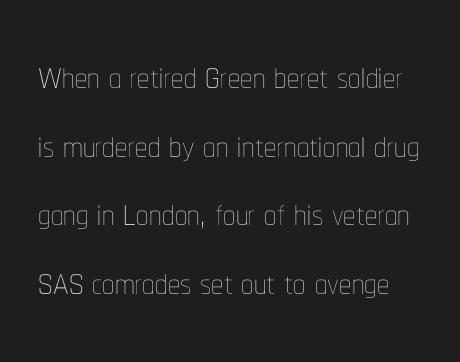
Posture: straight, roman, zero tilt. Rule under the text: the space is simply empty. You could call the tracking neutral — neither tight nor loose. Weight: regular or lighter.
